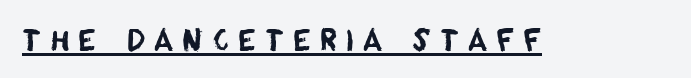
Q: Is the typeface a serif or a sans-serif typeface? A: Sans-serif.
Q: Is the text underlined? A: Yes.
Q: Is the spacing between letters normal or unusually wide? A: Unusually wide.
Q: Width (condensed, normal, or wide)? A: Normal.
Q: Stroke contrast? A: Low.
Q: x-height? A: Large.
Q: Monospaced? A: No.
